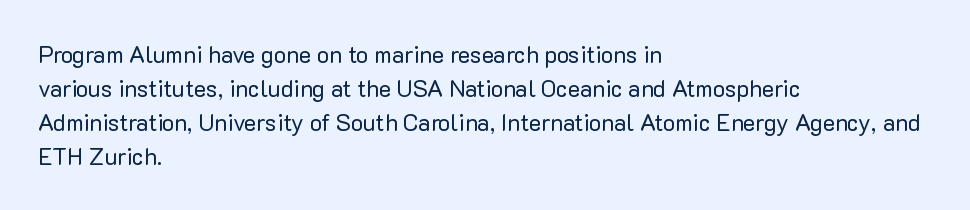
The image shows 23 px text type, upright; set left-aligned, normal line spacing (1.48x), normal letter spacing, not underlined.
